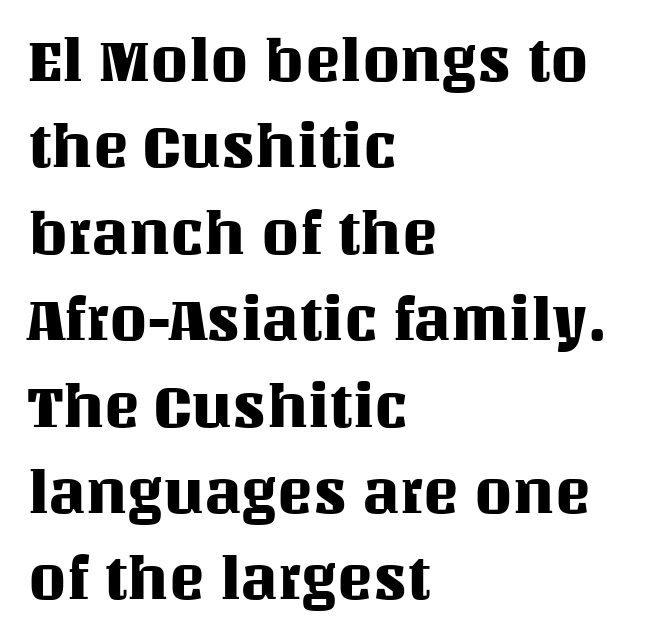
{"italic": "no", "width": "normal", "stroke_contrast": "medium", "x_height": "large", "monospaced": "no", "underline": "no", "align": "left", "line_spacing": "normal", "line_spacing_ratio": 1.44, "letter_spacing": "normal", "letter_spacing_em": 0.0, "glyph_px": 60}
